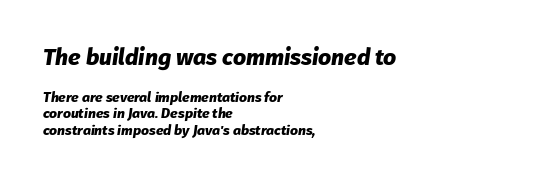
The image shows 23 px bold type, italic (leaning right); set left-aligned, line spacing 1.16x, normal letter spacing, not underlined; the first (top) block is 1.64x larger.
